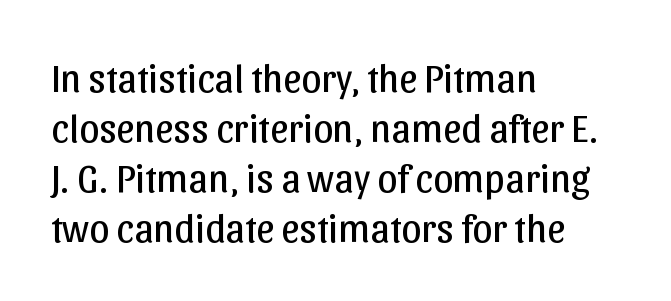
{"serif": "no", "italic": "no", "bold": "no", "weight": "regular", "width": "normal", "stroke_contrast": "low", "x_height": "medium", "monospaced": "no", "underline": "no", "align": "left", "line_spacing": "normal", "line_spacing_ratio": 1.25, "letter_spacing": "normal", "letter_spacing_em": 0.0, "glyph_px": 40}
